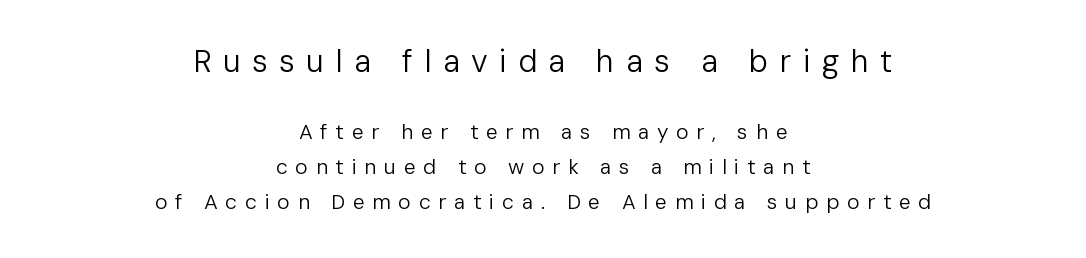
{"serif": "no", "italic": "no", "bold": "no", "weight": "regular", "width": "normal", "stroke_contrast": "low", "x_height": "medium", "monospaced": "no", "underline": "no", "align": "center", "line_spacing": "normal", "line_spacing_ratio": 1.68, "letter_spacing": "wide", "letter_spacing_em": 0.37, "larger_block": "first", "size_ratio": 1.48, "glyph_px": 31}
